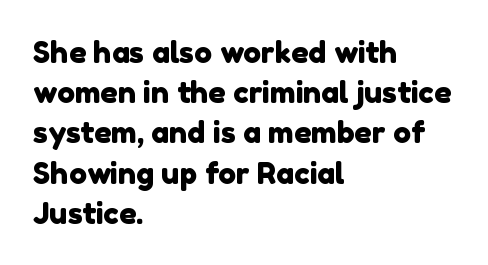
The tracking reads as untouched default to a designer's eye. Teacher's note: observe the even left margin — that is flush-left alignment. Serif or sans? Sans — the stroke terminals are bare. The face used here is proportionally spaced, like ordinary book or web type. Underline: absent. This block has exactly the height ordinary leading produces.
